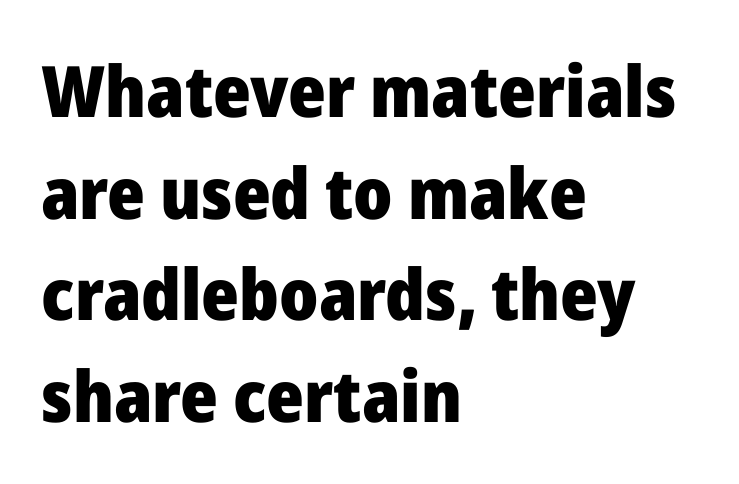
Visually the block forms a straight wall on the left and a jagged coastline on the right. What stands out about the letter spacing? Nothing — it is the standard amount. Normally led — the rows are evenly, conventionally spaced. The space directly below the letters is spotless.
